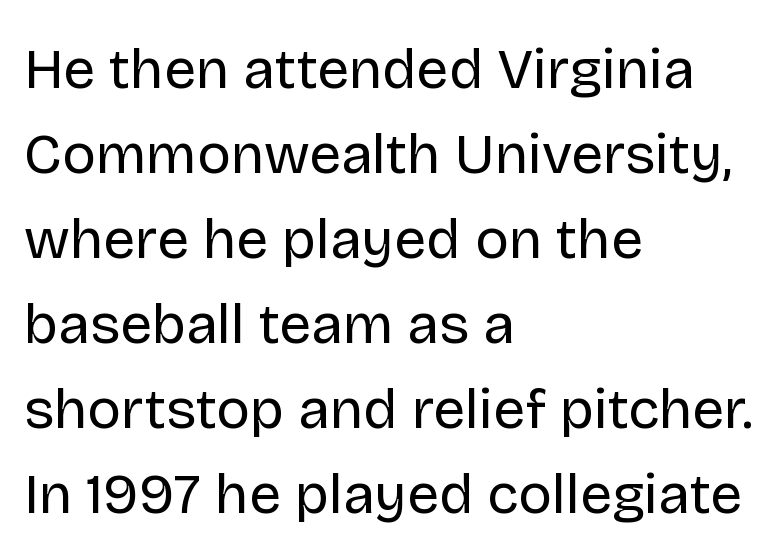
{"serif": "no", "italic": "no", "bold": "no", "weight": "regular", "width": "normal", "stroke_contrast": "low", "x_height": "large", "monospaced": "no", "underline": "no", "align": "left", "line_spacing": "normal", "line_spacing_ratio": 1.49, "letter_spacing": "normal", "letter_spacing_em": 0.0, "glyph_px": 57}
